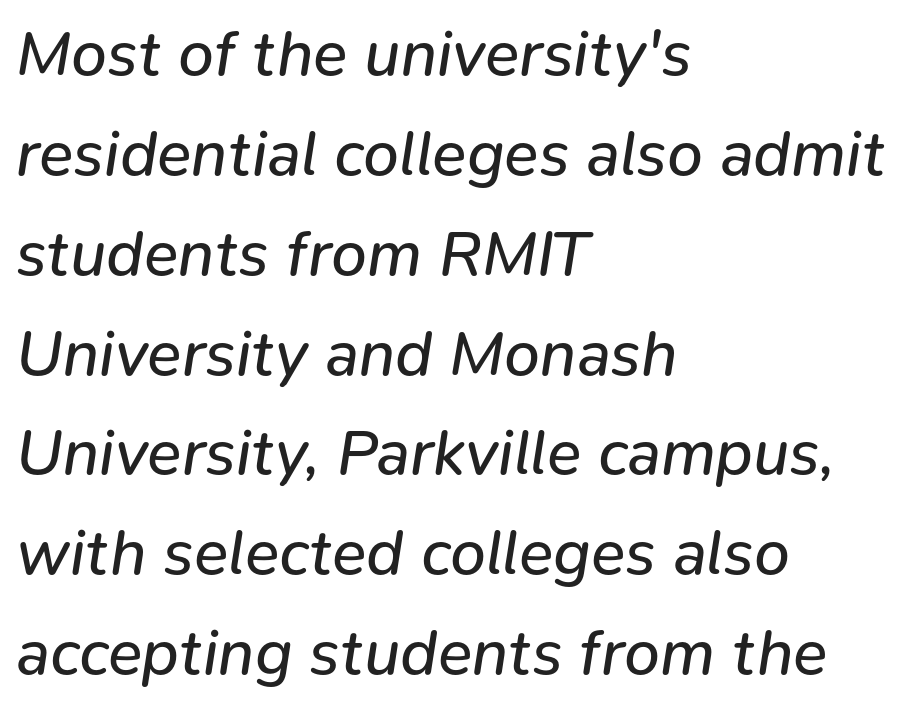
Beneath every word, the page is bare. You could call the tracking neutral — neither tight nor loose. Spacing verdict: proportional, widths tailored to each character. Vertical stems look standard width or narrower in stroke.
